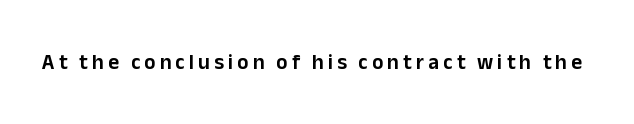
The string is rendered with underlining switched off. Does extra space separate the letters? Yes, quite a lot of it. Quick note: not italic, upright.
